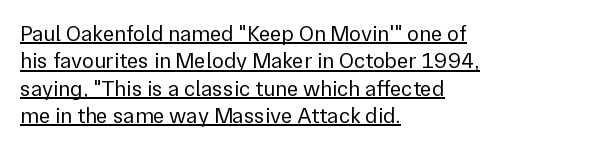
Q: Is the text bold? A: No.
Q: Is the text italic (slanted)? A: No, it is upright.
Q: Is the text underlined? A: Yes.
Q: How is the paragraph aligned? A: Left-aligned.
Q: Is the spacing between letters normal or unusually wide? A: Normal.
